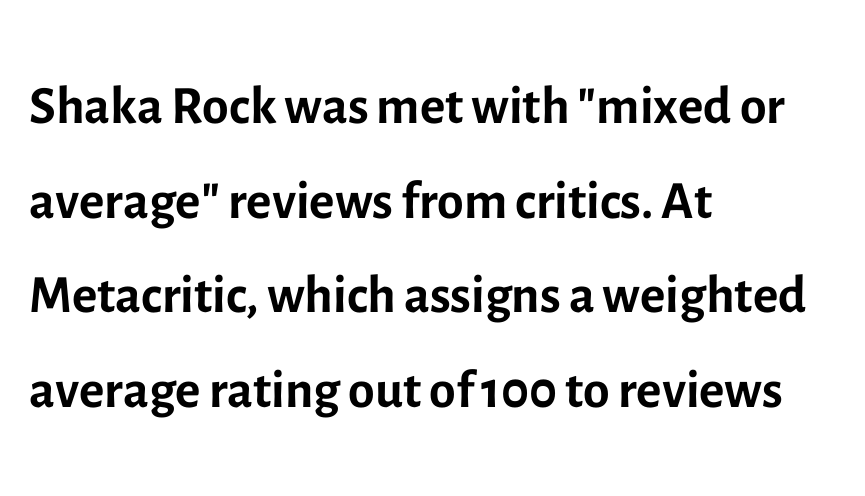
{"serif": "no", "italic": "no", "bold": "no", "weight": "regular", "width": "normal", "x_height": "medium", "monospaced": "no", "underline": "no", "align": "left", "line_spacing_ratio": 1.23, "letter_spacing": "normal", "letter_spacing_em": 0.0, "glyph_px": 77}
